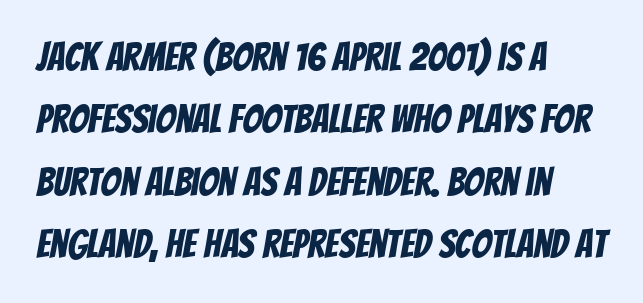
The image shows 39 px condensed sans-serif type; set left-aligned, normal line spacing (1.6x), normal letter spacing, not underlined; low stroke contrast and a large x-height.
